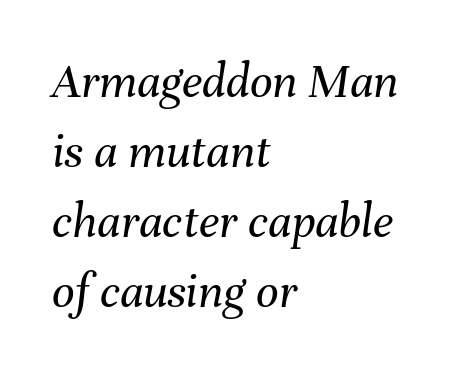
Stroke mass is kept to a normal reading level or below. Compared with ordinary roman type, these characters are visibly tilted. The setting favours the left margin, as ordinary paragraphs usually do. Spacing between characters is what you'd get straight out of the box. Successive baselines arrive at the customary interval. A typesetter would call this proportional, since set widths differ per character.
